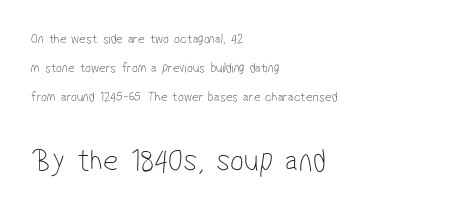
This sample uses plain, unmodified letter spacing. Casual observation: everything's shoved over to the left. Counters stay open thanks to moderate or lighter strokes. Check where the strokes stop: nothing finishes them off — pure sans.
